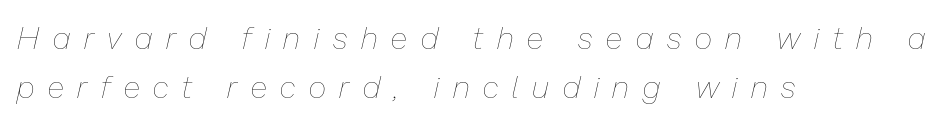
Q: Is the text bold? A: No.
Q: Is the text italic (slanted)? A: Yes, it leans right by about 13 degrees.
Q: Is the text underlined? A: No.
Q: How is the paragraph aligned? A: Left-aligned.
Q: Is the spacing between letters normal or unusually wide? A: Unusually wide.
Q: Is the spacing between lines tight, normal or loose? A: Normal.
Q: Width (condensed, normal, or wide)? A: Normal.
Q: Stroke contrast? A: Low.
Q: x-height? A: Medium.
Q: Monospaced? A: No.
